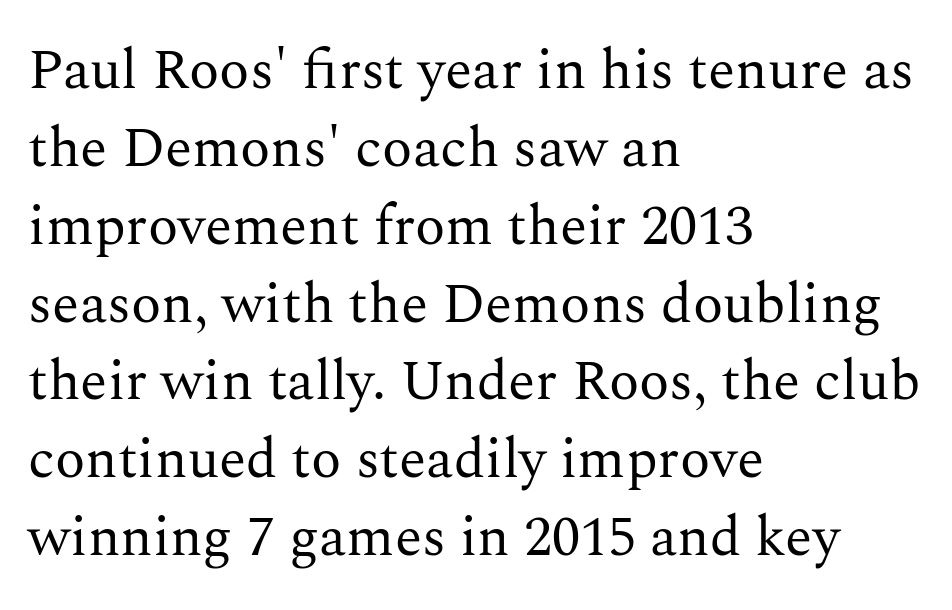
The image shows 56 px regular-weight serif type, upright; set left-aligned, normal line spacing (1.39x), normal letter spacing, not underlined; medium stroke contrast and a medium x-height.
